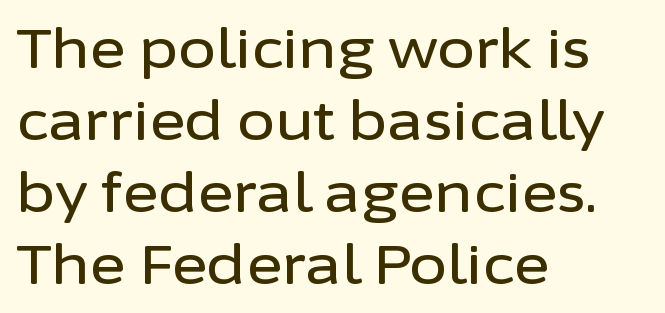
Line beginnings align vertically; line endings do not. You can tell it's not italic because the verticals are truly vertical. This sample keeps an unexceptional amount of space between lines. The rendering uses natural spacing where letterforms have individual widths. Descender tails drop into unmarked territory. The characters display no serif detailing; their extremities are plain.
